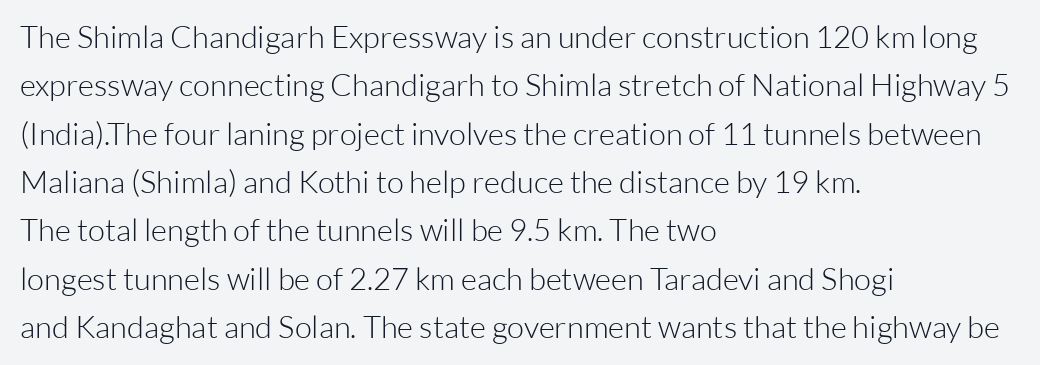
{"serif": "no", "italic": "no", "bold": "no", "weight": "light", "width": "normal", "stroke_contrast": "low", "x_height": "medium", "monospaced": "no", "underline": "no", "align": "left", "line_spacing": "normal", "line_spacing_ratio": 1.56, "letter_spacing": "normal", "letter_spacing_em": 0.0, "glyph_px": 31}
